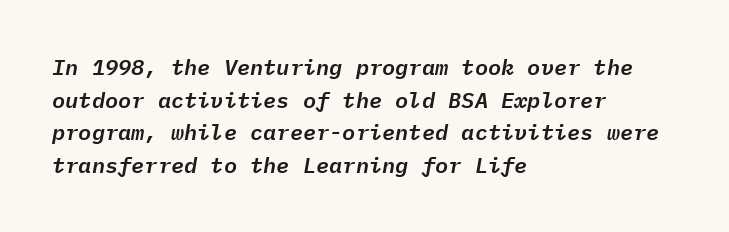
The image shows 22 px text type, italic (leaning right); set left-aligned, normal line spacing (1.48x), normal letter spacing, not underlined.
